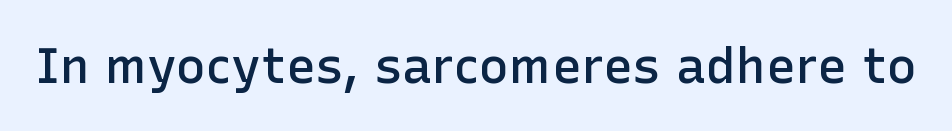
Q: Is the text bold? A: Semi-bold.
Q: Is the text italic (slanted)? A: No, it is upright.
Q: Is the typeface a serif or a sans-serif typeface? A: Sans-serif.
Q: Is the text underlined? A: No.
Q: Is the spacing between letters normal or unusually wide? A: Normal.
Q: Width (condensed, normal, or wide)? A: Normal.
Q: Stroke contrast? A: Low.
Q: x-height? A: Medium.
Q: Monospaced? A: No.
